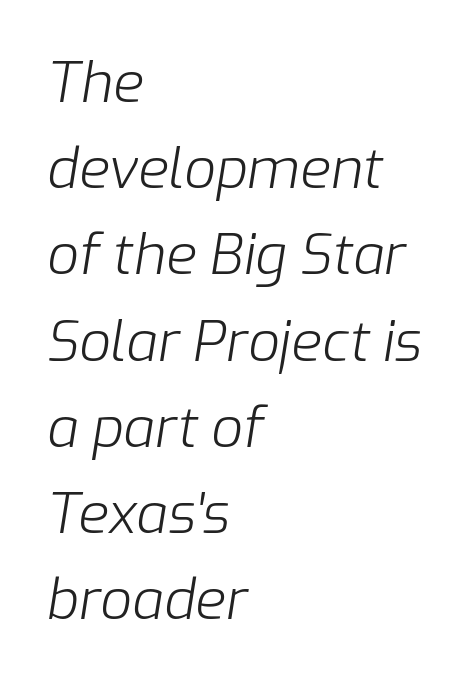
Q: Is the text bold? A: No.
Q: Is the text italic (slanted)? A: Yes, it leans right by about 9 degrees.
Q: Is the text underlined? A: No.
Q: How is the paragraph aligned? A: Left-aligned.
Q: Is the spacing between letters normal or unusually wide? A: Normal.
Q: Is the spacing between lines tight, normal or loose? A: Normal.
Q: Width (condensed, normal, or wide)? A: Normal.
Q: Stroke contrast? A: Low.
Q: x-height? A: Medium.
Q: Monospaced? A: No.
